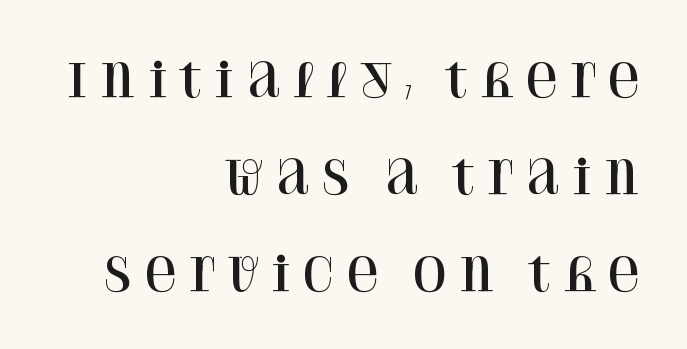
{"serif": "yes", "italic": "no", "width": "normal", "stroke_contrast": "high", "x_height": "large", "monospaced": "no", "underline": "no", "align": "right", "line_spacing": "loose", "line_spacing_ratio": 2.16, "glyph_px": 45}
